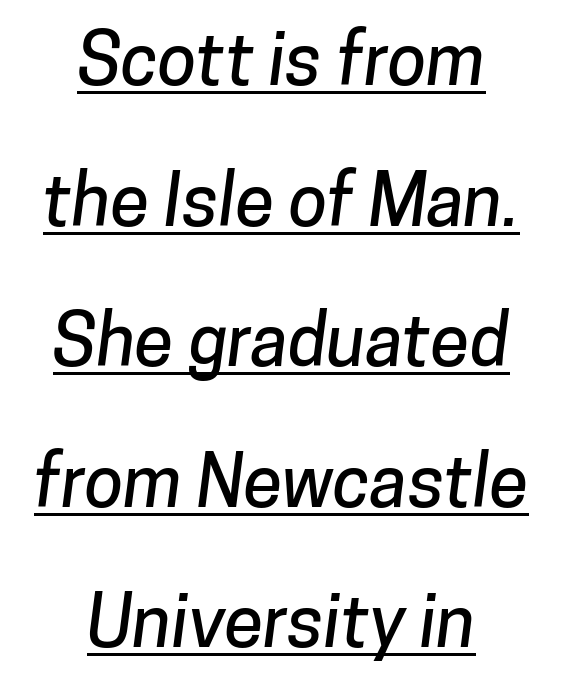
Spacing verdict: proportional, widths tailored to each character. This rendering features underlined lettering. Quick note: interline space is abundant. Regarding serifs, this sample does without them. One-word summary of the alignment: center. The face used here is rendered with its standard letterfit.
